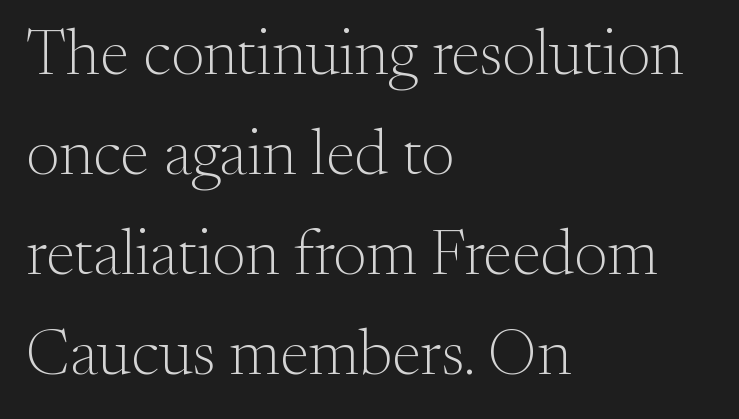
Q: Is the text bold? A: No.
Q: Is the text italic (slanted)? A: No, it is upright.
Q: Is the typeface a serif or a sans-serif typeface? A: Serif.
Q: Is the text underlined? A: No.
Q: How is the paragraph aligned? A: Left-aligned.
Q: Is the spacing between letters normal or unusually wide? A: Normal.
Q: Is the spacing between lines tight, normal or loose? A: Normal.
Q: Width (condensed, normal, or wide)? A: Normal.
Q: Stroke contrast? A: Medium.
Q: x-height? A: Small.
Q: Monospaced? A: No.
